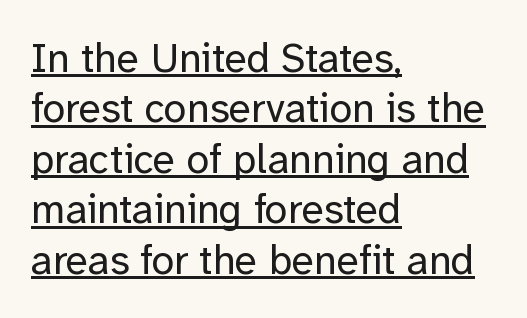
Between one letter and the next there's only the usual sliver of space. A typesetter would label this face a sans. The weight tops out at a normal text grade. The letters advance in unequal steps, a hallmark of proportional type.
